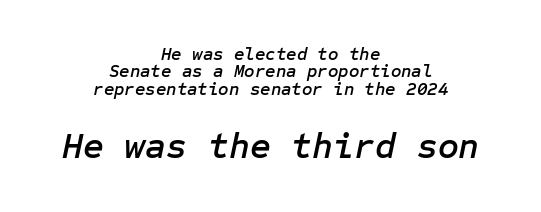
Q: Is the text italic (slanted)? A: Yes, it leans right by about 12 degrees.
Q: Is the text underlined? A: No.
Q: How is the paragraph aligned? A: Centered.
Q: Is the spacing between letters normal or unusually wide? A: Normal.
Q: Is the spacing between lines tight, normal or loose? A: Tight.
Q: Which block of text is set in a larger size, the first (top) or the second (bottom)? A: The second (bottom) one.
Q: Width (condensed, normal, or wide)? A: Normal.
Q: Stroke contrast? A: Low.
Q: x-height? A: Medium.
